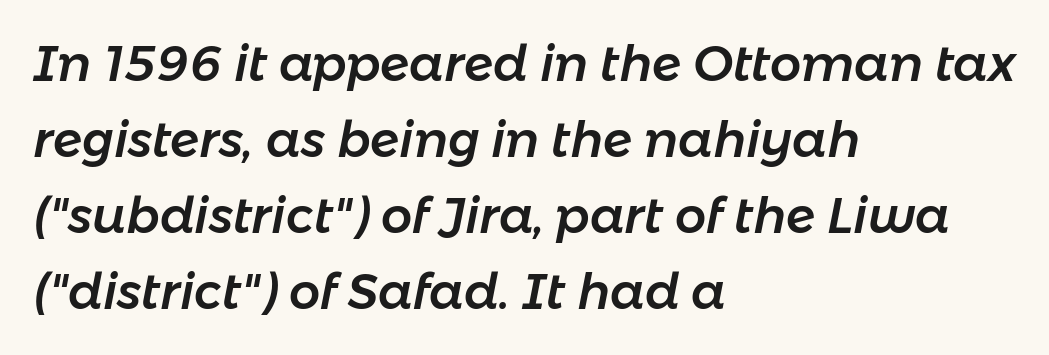
{"italic": "yes", "lean": "right", "slant_degrees": 11, "width": "normal", "stroke_contrast": "low", "x_height": "medium", "monospaced": "no", "underline": "no", "align": "left", "line_spacing": "normal", "line_spacing_ratio": 1.55, "letter_spacing": "normal", "letter_spacing_em": 0.0, "glyph_px": 49}
